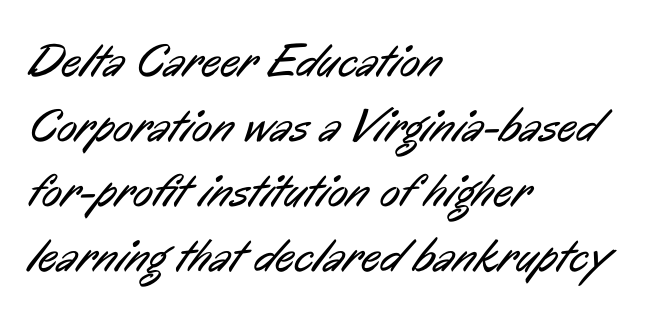
Q: Is the text bold? A: No.
Q: Is the typeface a serif or a sans-serif typeface? A: Sans-serif.
Q: Is the text underlined? A: No.
Q: How is the paragraph aligned? A: Left-aligned.
Q: Is the spacing between letters normal or unusually wide? A: Normal.
Q: Is the spacing between lines tight, normal or loose? A: Normal.
Q: Width (condensed, normal, or wide)? A: Condensed.
Q: Stroke contrast? A: Low.
Q: x-height? A: Medium.
Q: Monospaced? A: No.
